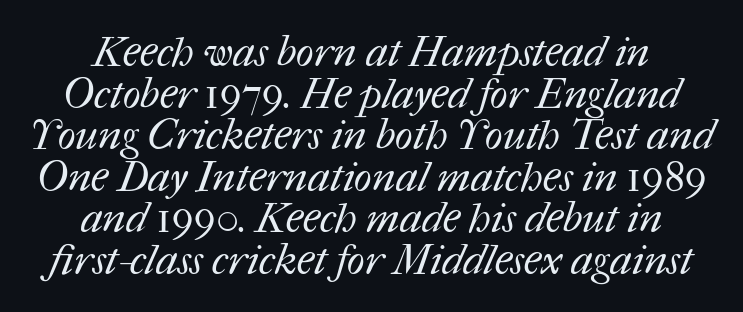
{"bold": "no", "weight": "regular", "width": "normal", "stroke_contrast": "medium", "x_height": "medium", "monospaced": "no", "underline": "no", "align": "center", "line_spacing": "tight", "line_spacing_ratio": 0.99, "letter_spacing": "normal", "letter_spacing_em": 0.0, "glyph_px": 42}
